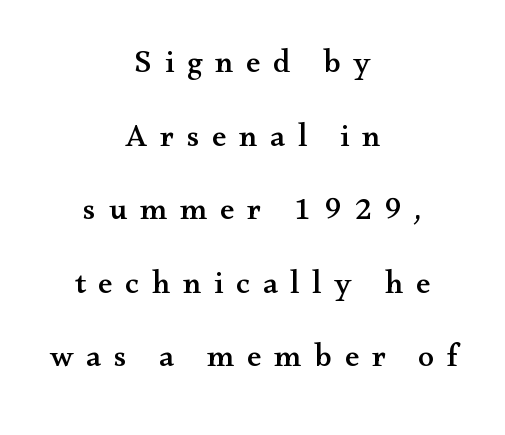
The gaps between neighbouring characters are conspicuously large. Vertical spacing — loose. This sample has the flowing, uneven cadence of proportional lettering. The space directly below the letters is spotless.
